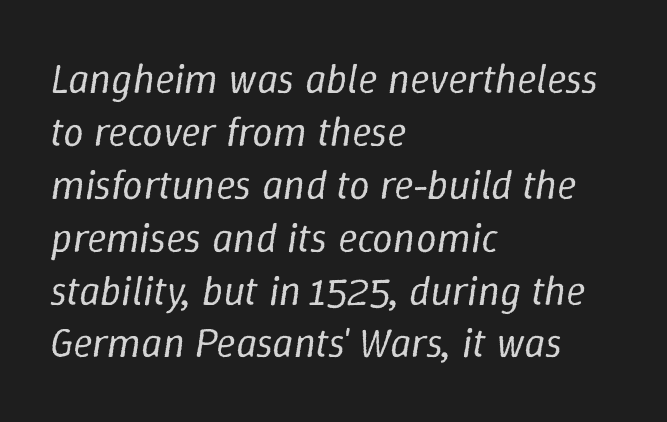
The characters are drawn with everyday or finer stroke widths. Each letter keeps its own natural width here, so spacing adapts to shape. Summary of vertical rhythm: regular, with standard interline spacing. Caption: multi-line text, flush left, ragged right. Observe the lean: these are italic letterforms.
